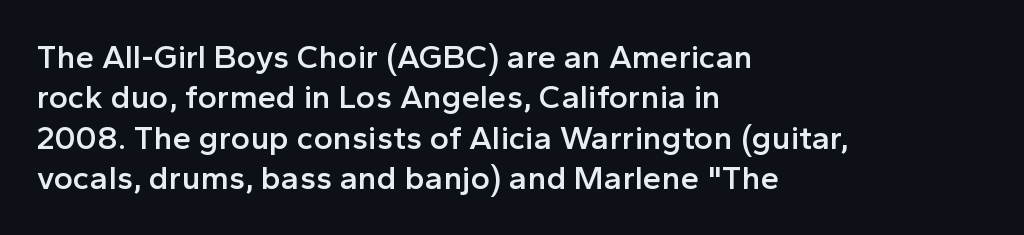
Q: Is the text bold? A: Semi-bold.
Q: Is the text italic (slanted)? A: No, it is upright.
Q: Is the typeface a serif or a sans-serif typeface? A: Sans-serif.
Q: Is the text underlined? A: No.
Q: How is the paragraph aligned? A: Left-aligned.
Q: Is the spacing between letters normal or unusually wide? A: Normal.
Q: Width (condensed, normal, or wide)? A: Normal.
Q: x-height? A: Medium.
Q: Monospaced? A: No.
